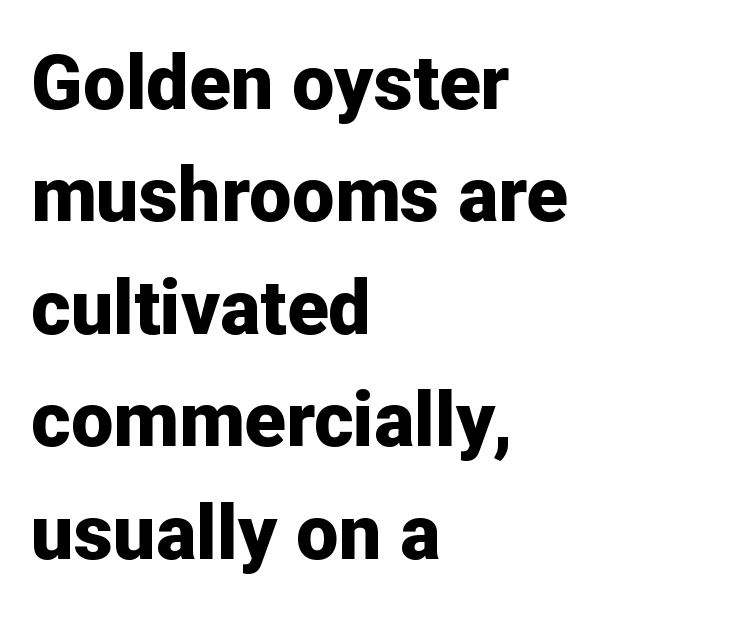
The image shows 76 px bold sans-serif type, upright; set left-aligned, normal line spacing (1.48x), normal letter spacing, not underlined; low stroke contrast and a medium x-height.
